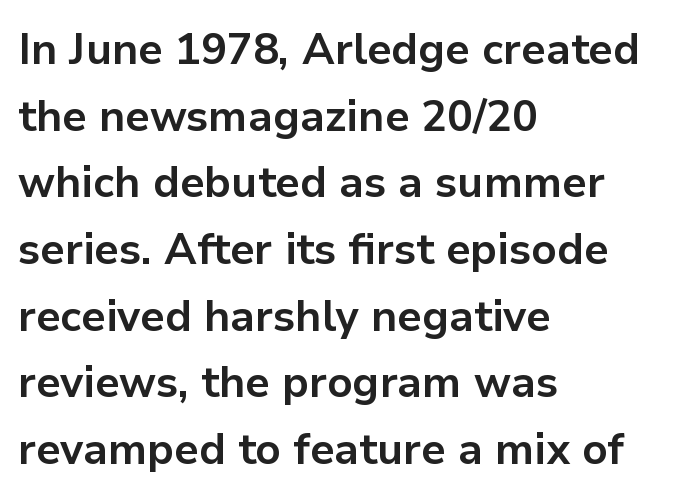
The image shows 43 px bold sans-serif type, upright; set left-aligned, normal line spacing (1.55x), normal letter spacing, not underlined; low stroke contrast and a medium x-height.
